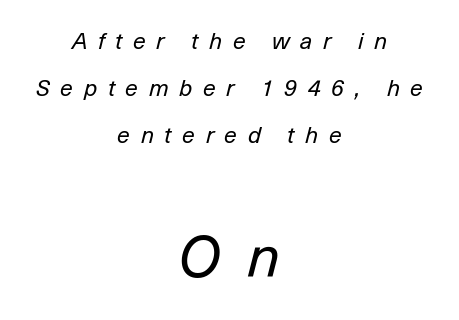
The passage shown is typed in a proportional face where columns would drift. A student would notice the bottom passage is typeset larger than what precedes it. If you drew a line through each stem, it would be angled. Letters have the restrained weight of plain body copy at most. Summary of vertical rhythm: relaxed, with wide interline spacing. Each word looks stretched out because of the extra space between its letters.
